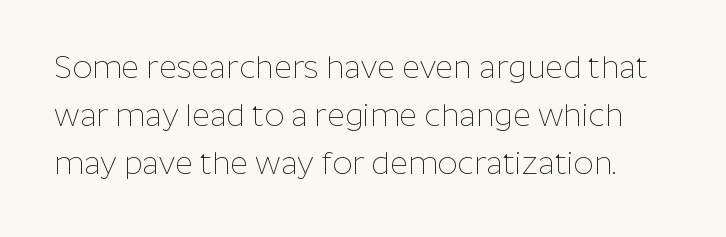
{"serif": "no", "italic": "no", "bold": "no", "weight": "thin", "width": "normal", "stroke_contrast": "low", "x_height": "medium", "monospaced": "no", "underline": "no", "line_spacing": "normal", "line_spacing_ratio": 1.55, "letter_spacing": "normal", "letter_spacing_em": 0.0, "glyph_px": 31}
